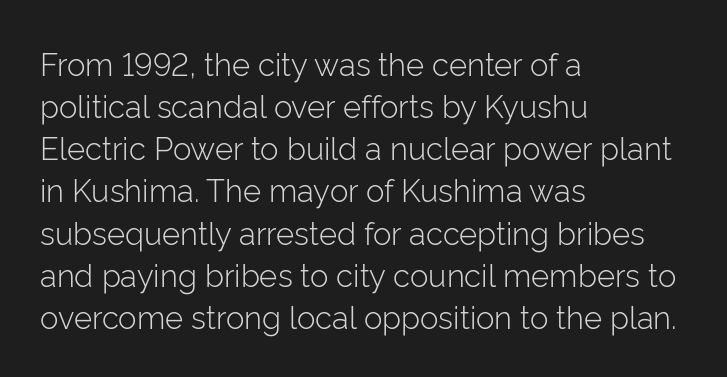
Q: Is the text bold? A: No.
Q: Is the text italic (slanted)? A: No, it is upright.
Q: Is the typeface a serif or a sans-serif typeface? A: Sans-serif.
Q: Is the text underlined? A: No.
Q: How is the paragraph aligned? A: Left-aligned.
Q: Is the spacing between letters normal or unusually wide? A: Normal.
Q: Is the spacing between lines tight, normal or loose? A: Normal.
Q: Width (condensed, normal, or wide)? A: Normal.
Q: Stroke contrast? A: Low.
Q: x-height? A: Medium.
Q: Monospaced? A: No.
